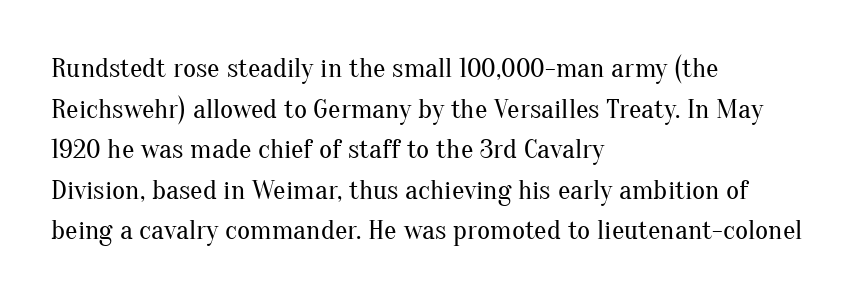
The image shows 28 px regular-weight serif type, upright; set left-aligned, normal line spacing (1.45x), normal letter spacing, not underlined; medium stroke contrast and a small x-height.
